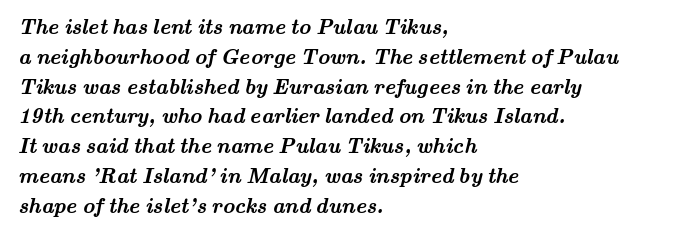
{"bold": "yes", "underline": "no", "align": "left", "line_spacing": "normal", "line_spacing_ratio": 1.42, "letter_spacing": "normal", "letter_spacing_em": 0.0, "glyph_px": 21}
